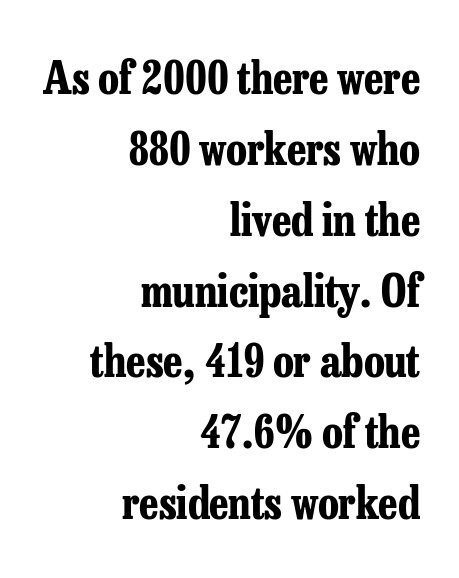
{"serif": "yes", "italic": "no", "bold": "yes", "weight": "bold", "width": "condensed", "stroke_contrast": "low", "x_height": "medium", "monospaced": "no", "underline": "no", "align": "right", "line_spacing": "normal", "line_spacing_ratio": 1.61, "letter_spacing": "normal", "letter_spacing_em": 0.0, "glyph_px": 44}
